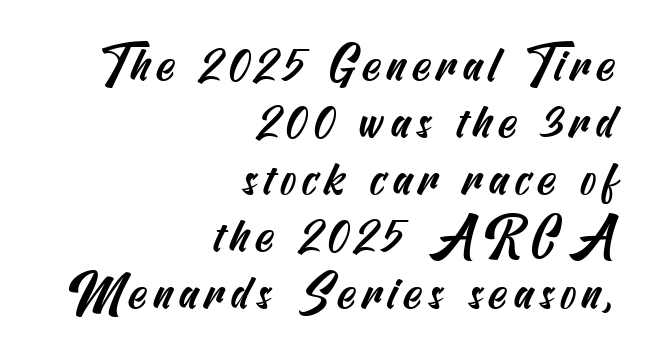
The image shows 48 px condensed sans-serif type; set right-aligned, line spacing 1.19x, not underlined; medium stroke contrast and a small x-height.
